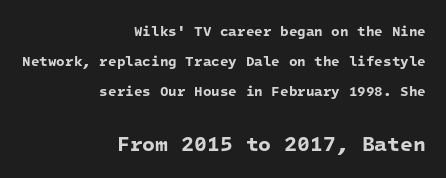
{"bold": "yes", "underline": "no", "align": "right", "line_spacing": "loose", "line_spacing_ratio": 2.16, "letter_spacing": "normal", "letter_spacing_em": 0.0, "larger_block": "second", "size_ratio": 1.5, "glyph_px": 21}
